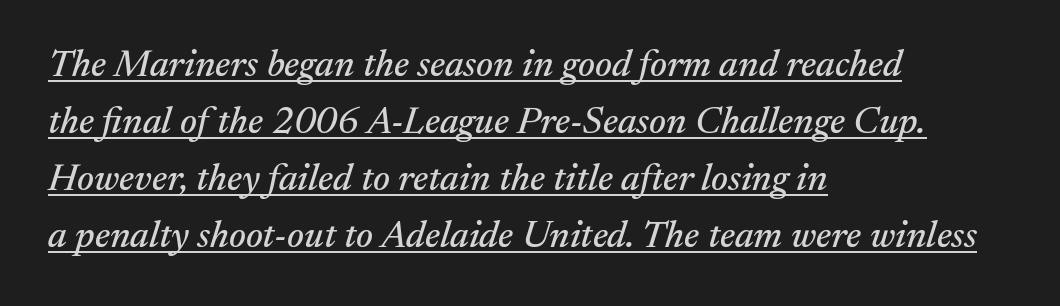
{"serif": "yes", "italic": "yes", "lean": "right", "slant_degrees": 17, "width": "normal", "stroke_contrast": "medium", "x_height": "medium", "monospaced": "no", "underline": "yes", "align": "left", "line_spacing": "normal", "line_spacing_ratio": 1.5, "letter_spacing": "normal", "letter_spacing_em": 0.0, "glyph_px": 38}
